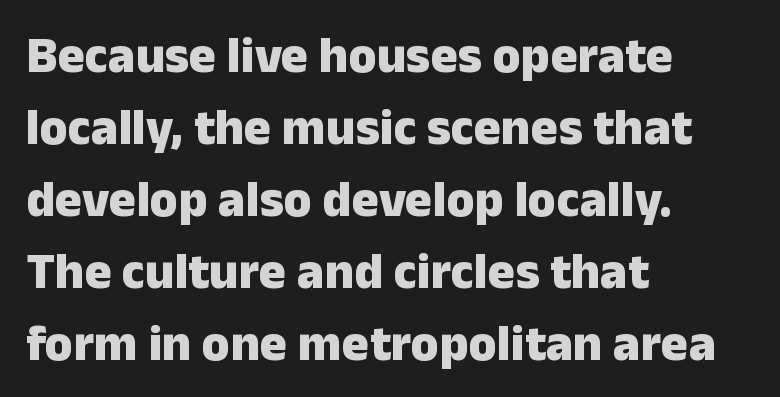
The image shows 51 px heavy sans-serif type, upright; set left-aligned, normal line spacing (1.41x), normal letter spacing, not underlined; low stroke contrast and a medium x-height.
